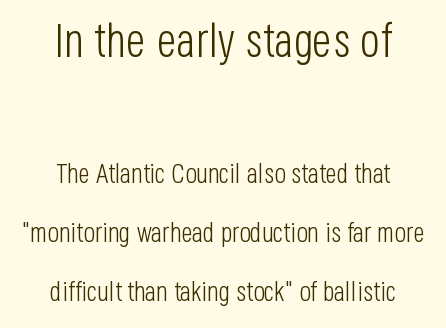
{"serif": "no", "italic": "no", "bold": "no", "weight": "light", "width": "condensed", "stroke_contrast": "low", "x_height": "large", "monospaced": "no", "underline": "no", "align": "center", "line_spacing": "loose", "line_spacing_ratio": 2.19, "letter_spacing": "normal", "letter_spacing_em": 0.0, "larger_block": "first", "size_ratio": 1.74, "glyph_px": 47}
